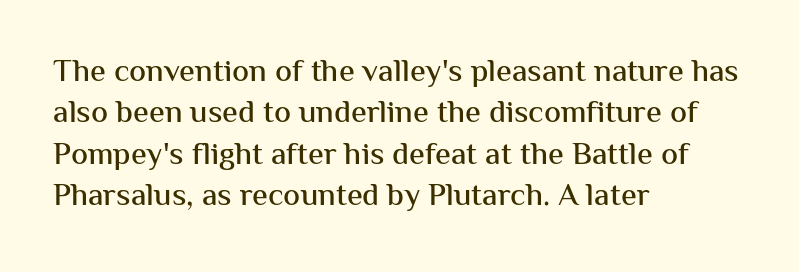
The image shows 32 px sans-serif type, upright; set left-aligned, normal line spacing (1.29x), normal letter spacing, not underlined; medium stroke contrast and a medium x-height.
